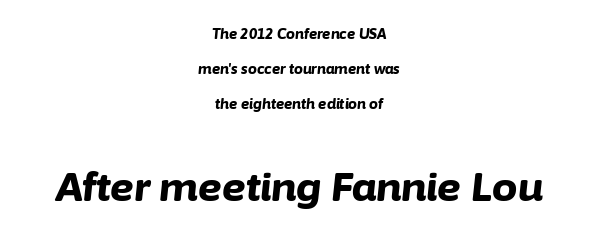
Q: Is the text bold? A: Yes.
Q: Is the text italic (slanted)? A: Yes, it leans right by about 6 degrees.
Q: Is the text underlined? A: No.
Q: How is the paragraph aligned? A: Centered.
Q: Is the spacing between letters normal or unusually wide? A: Normal.
Q: Is the spacing between lines tight, normal or loose? A: Loose.
Q: Which block of text is set in a larger size, the first (top) or the second (bottom)? A: The second (bottom) one.
Q: Width (condensed, normal, or wide)? A: Normal.
Q: Stroke contrast? A: Low.
Q: x-height? A: Medium.
Q: Monospaced? A: No.
